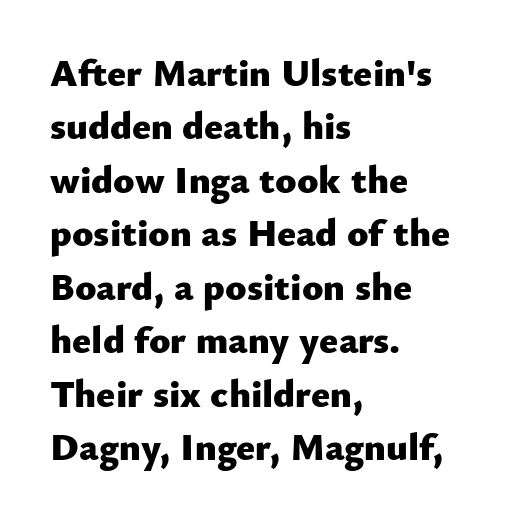
Upright lettering throughout. Has an underline been added? It has not. How heavy is the stroke? Heavy — this is a bold. The lines are quadded left. Classification — sans serif. Here the designer chose a conventional face with non-uniform glyph widths.
